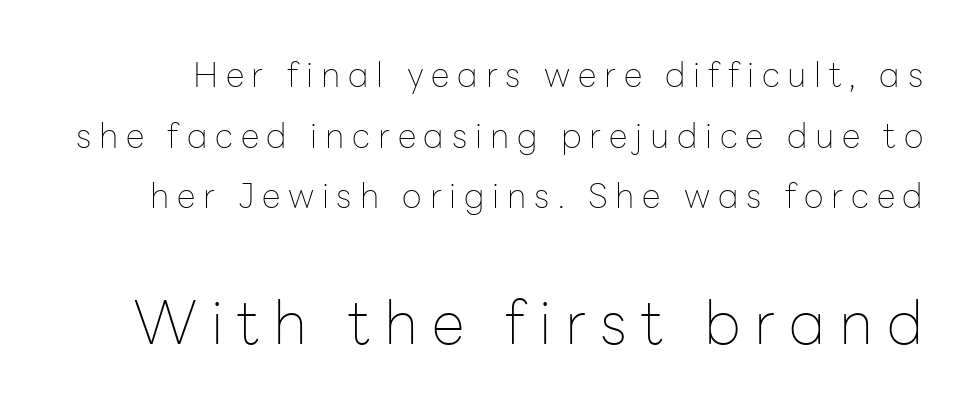
Compare the two chunks: the lower has the greater cap height. To sum up the face: it is a sans, with no serifs. Caption: expanded tracking, letters set apart. The area under the type is left untouched. The typeface has the unassuming heft of standard copy or less. Upright lettering throughout.
